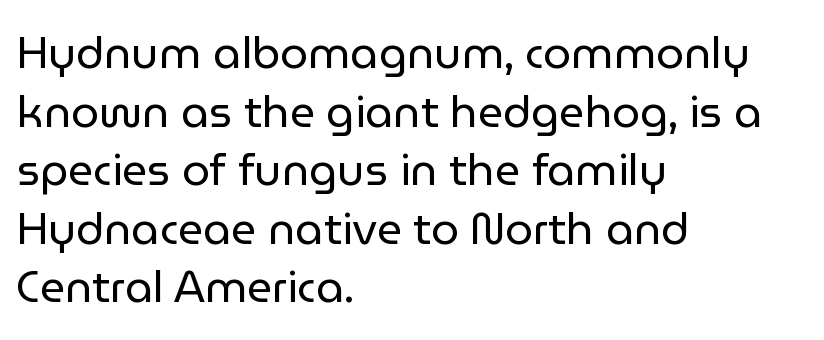
The typeface chosen for these lines omits serifs. Whoever set this chose a conventional vertical rhythm. Layout note: lines flush left. Think standard paragraph weight, or any step lighter than that. Spacing verdict: proportional, widths tailored to each character.
